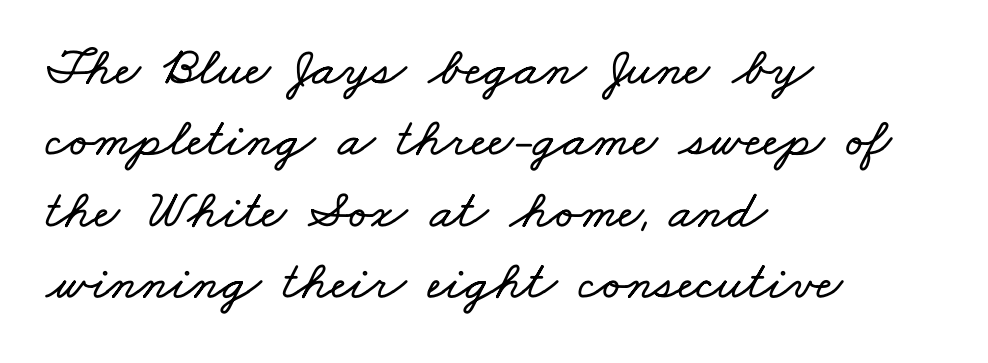
Q: Is the text underlined? A: No.
Q: How is the paragraph aligned? A: Left-aligned.
Q: Is the spacing between letters normal or unusually wide? A: Normal.
Q: Is the spacing between lines tight, normal or loose? A: Normal.
Q: Width (condensed, normal, or wide)? A: Wide.
Q: Stroke contrast? A: Low.
Q: x-height? A: Small.
Q: Monospaced? A: No.
